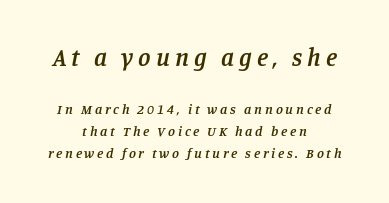
Heft: intermediate — a semibold. Layout note: lines centered. Rendered with sloped, italic letterforms. The space beneath each line is pristine and unruled.
